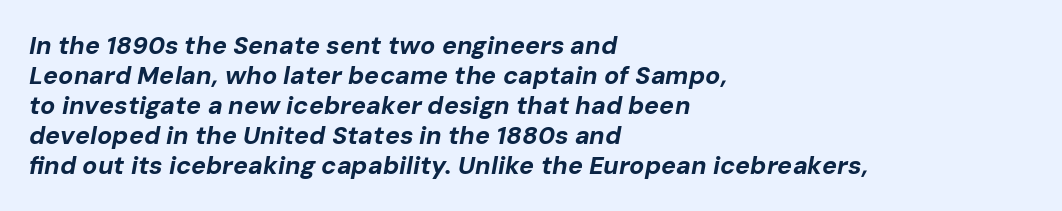
The image shows 25 px bold type, italic (leaning right); set left-aligned, line spacing 1.2x, normal letter spacing, not underlined.
